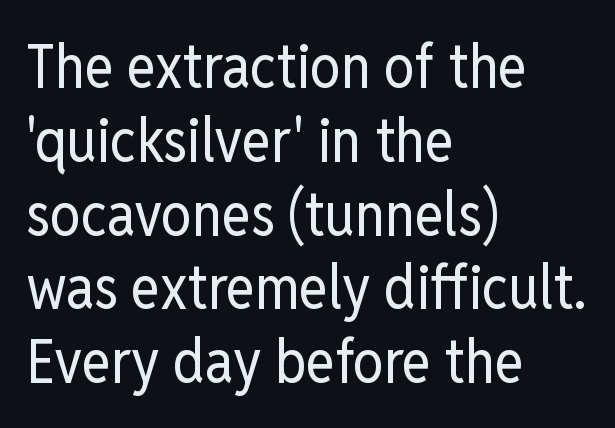
Q: Is the text bold? A: No.
Q: Is the text italic (slanted)? A: No, it is upright.
Q: Is the typeface a serif or a sans-serif typeface? A: Sans-serif.
Q: Is the text underlined? A: No.
Q: How is the paragraph aligned? A: Left-aligned.
Q: Is the spacing between letters normal or unusually wide? A: Normal.
Q: Width (condensed, normal, or wide)? A: Condensed.
Q: Stroke contrast? A: Low.
Q: x-height? A: Medium.
Q: Monospaced? A: No.
